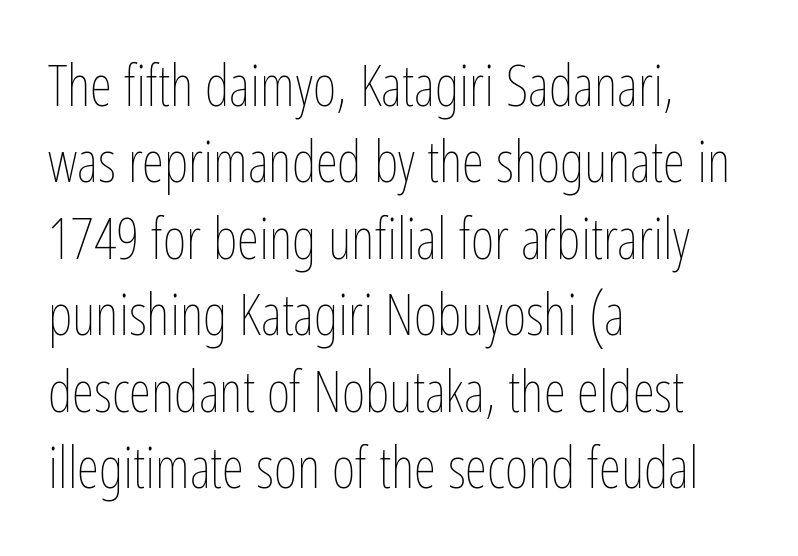
{"italic": "no", "bold": "no", "weight": "thin", "width": "condensed", "stroke_contrast": "low", "x_height": "medium", "monospaced": "no", "underline": "no", "align": "left", "line_spacing": "normal", "line_spacing_ratio": 1.34, "letter_spacing": "normal", "letter_spacing_em": 0.0, "glyph_px": 57}
